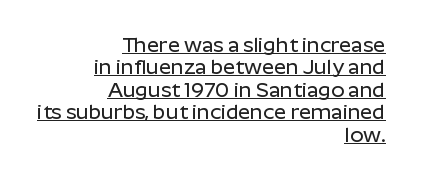
The image shows 21 px text type, upright; set right-aligned, tight line spacing (1.07x), normal letter spacing, underlined.
